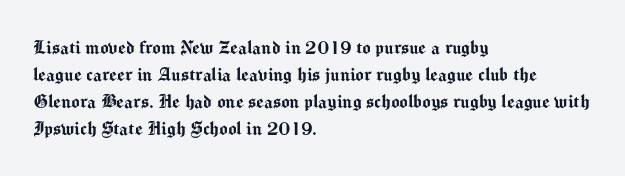
The horizontal fit of the characters is conventional and even. The typesetter chose a ragged-right arrangement here. Upright lettering throughout. The specimen omits any rule beneath the text block's lines.
